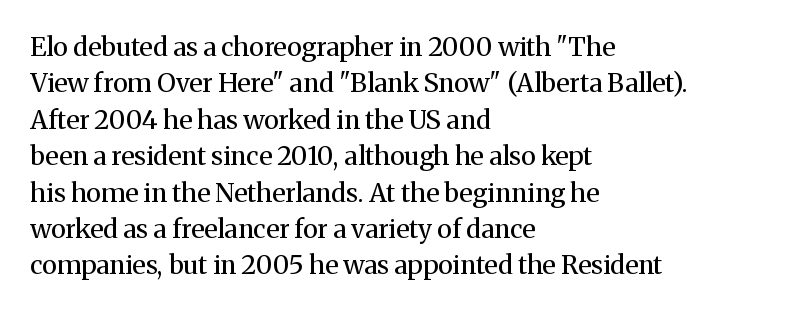
The image shows 26 px text type, upright; set left-aligned, normal line spacing (1.4x), normal letter spacing, not underlined.
